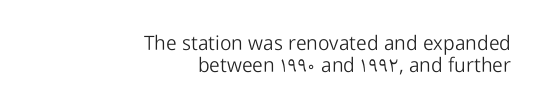
Where is the straight margin? On the right. The strokes carry an ordinary text weight at most. The line-height multiplier appears low, near solid setting. The horizontal fit of the characters is conventional and even. The letters stand straight up with perfectly vertical stems. The area under the type is left untouched.
